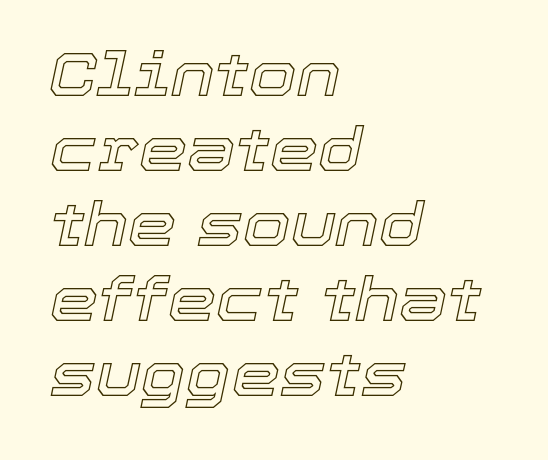
Looks like regular typesetting: each glyph gets only the width it needs. A typesetter would mark this as italic. Check under the words: just untouched page. Honestly, the letter spacing is just normal — you wouldn't notice it.
